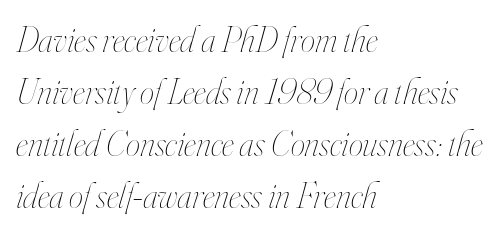
Q: Is the text bold? A: No.
Q: Is the text italic (slanted)? A: Yes, it leans right by about 16 degrees.
Q: Is the text underlined? A: No.
Q: How is the paragraph aligned? A: Left-aligned.
Q: Is the spacing between letters normal or unusually wide? A: Normal.
Q: Is the spacing between lines tight, normal or loose? A: Normal.
Q: Width (condensed, normal, or wide)? A: Condensed.
Q: Stroke contrast? A: High.
Q: x-height? A: Small.
Q: Monospaced? A: No.
